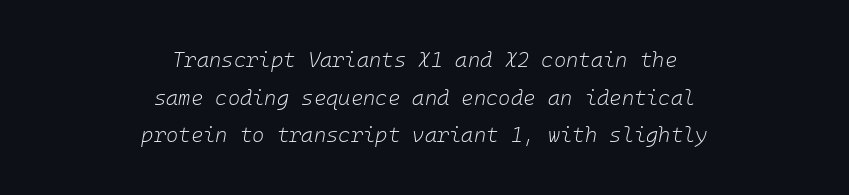
The image shows 21 px text type, italic (leaning right); set centered, line spacing 1.79x, normal letter spacing, not underlined.
